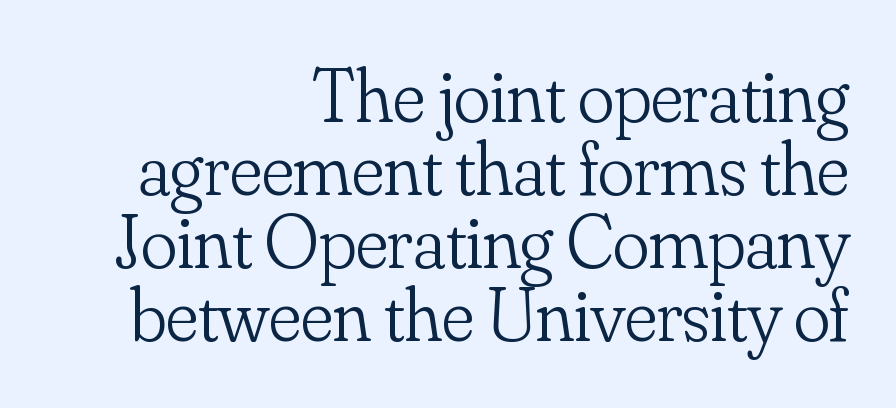
The image shows 76 px light serif type, upright; set right-aligned, tight line spacing (0.96x), normal letter spacing, not underlined; low stroke contrast and a small x-height.
